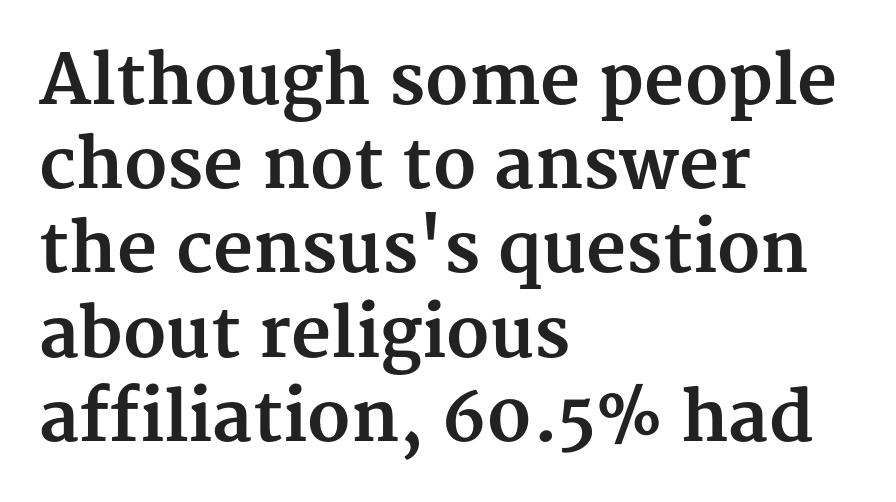
Emphasis by weight is at full strength: bold. The passage shown is typeset with a serif family. Standard letterfit; no display-style spreading of the glyphs. Quick note: underline off.
